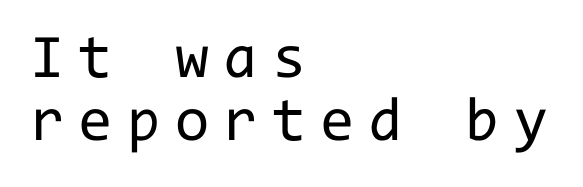
The image shows 62 px regular-weight sans-serif type, upright, monospaced; set left-aligned, tight line spacing (1.02x), unusually wide letter spacing (+0.23 em), not underlined; low stroke contrast and a medium x-height.
